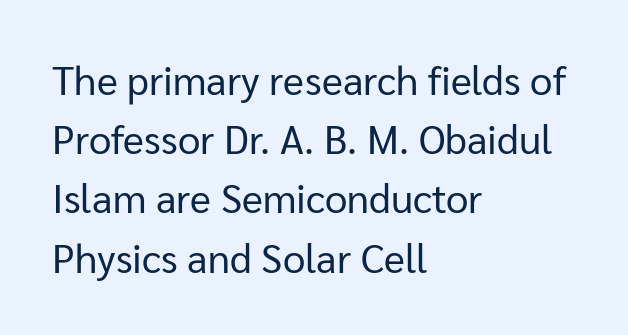
{"serif": "no", "italic": "no", "bold": "no", "weight": "regular", "width": "normal", "stroke_contrast": "low", "x_height": "medium", "monospaced": "no", "underline": "no", "align": "left", "line_spacing": "normal", "line_spacing_ratio": 1.48, "letter_spacing": "normal", "letter_spacing_em": 0.0, "glyph_px": 40}
